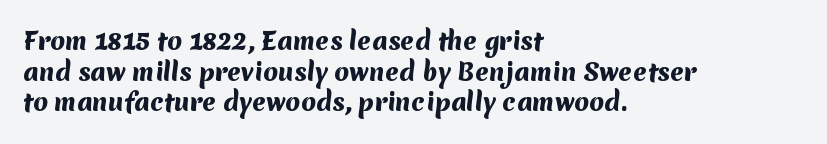
{"bold": "yes", "underline": "no", "align": "left", "line_spacing": "normal", "line_spacing_ratio": 1.28, "letter_spacing": "normal", "letter_spacing_em": 0.0, "glyph_px": 24}
